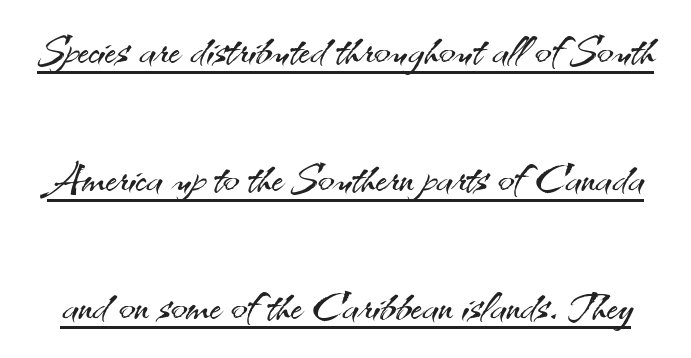
Q: Is the text bold? A: No.
Q: Is the text italic (slanted)? A: Yes.
Q: Is the typeface a serif or a sans-serif typeface? A: Sans-serif.
Q: Is the text underlined? A: Yes.
Q: Is the spacing between letters normal or unusually wide? A: Normal.
Q: Is the spacing between lines tight, normal or loose? A: Loose.
Q: Width (condensed, normal, or wide)? A: Normal.
Q: Stroke contrast? A: Medium.
Q: x-height? A: Small.
Q: Monospaced? A: No.
